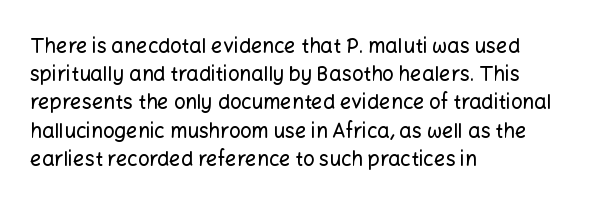
Q: Is the text italic (slanted)? A: No, it is upright.
Q: Is the text underlined? A: No.
Q: How is the paragraph aligned? A: Left-aligned.
Q: Is the spacing between letters normal or unusually wide? A: Normal.
Q: Is the spacing between lines tight, normal or loose? A: Normal.
